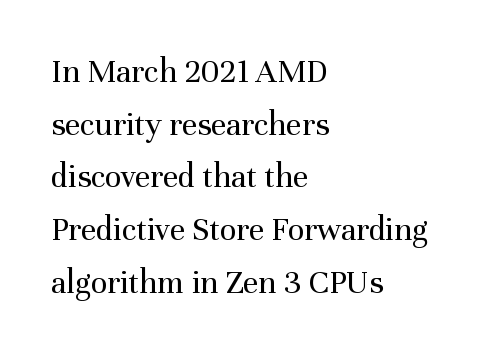
Rows of type keep a routine distance in the vertical direction. Designer's note — italics off, roman on. This rendering uses left alignment, leaving the right contour irregular. Nobody touched the tracking dial on this one. The font family rendered here belongs to the serif group.
